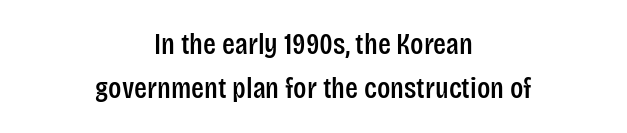
The image shows 30 px condensed sans-serif type, upright; set centered, normal line spacing (1.46x), normal letter spacing, not underlined; low stroke contrast and a large x-height.
